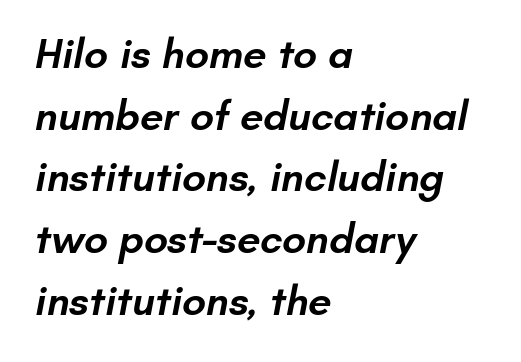
Weight check: semibold — heavier than regular, not quite bold. Do the characters align in a grid? No, the font is proportional. Clear beneath every line of the passage. The rag falls on the right side of this text block. Serif or sans? Sans — the stroke terminals are bare. The passage shown has conventional tracking throughout.
